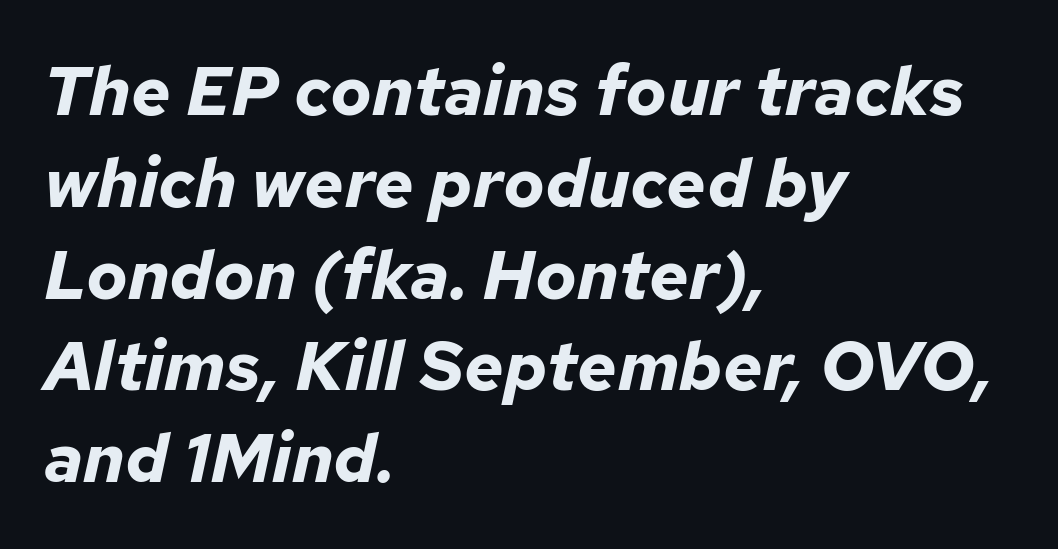
The rows are spaced the way most documents space them. Summary of weight: heavy, a full bold. Words appear dense and cohesive because spacing is normal. Each line starts at the same left margin while the right side varies. A typesetter would mark this as italic. Lines of text with bare space underneath.
